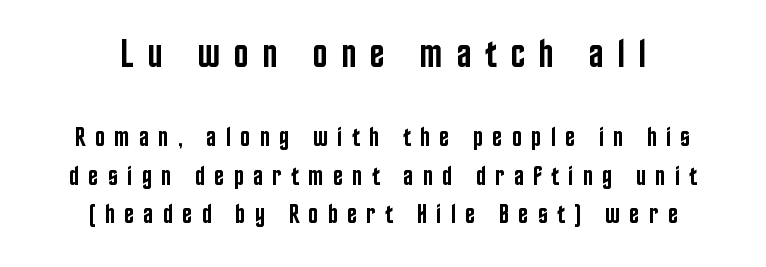
Q: Is the text bold? A: Semi-bold.
Q: Is the text italic (slanted)? A: No, it is upright.
Q: Is the typeface a serif or a sans-serif typeface? A: Sans-serif.
Q: Is the text underlined? A: No.
Q: How is the paragraph aligned? A: Centered.
Q: Is the spacing between letters normal or unusually wide? A: Unusually wide.
Q: Is the spacing between lines tight, normal or loose? A: Normal.
Q: Which block of text is set in a larger size, the first (top) or the second (bottom)? A: The first (top) one.
Q: Width (condensed, normal, or wide)? A: Condensed.
Q: Stroke contrast? A: Low.
Q: x-height? A: Large.
Q: Monospaced? A: No.
